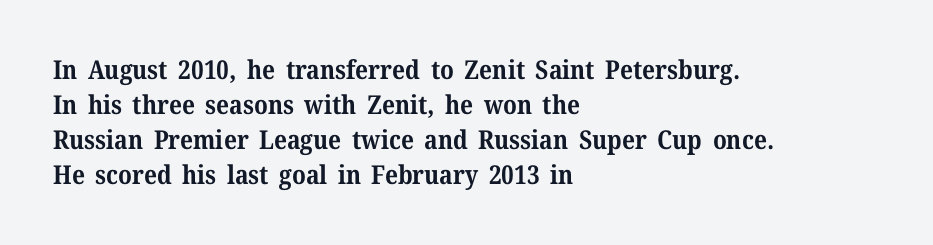
Q: Is the text bold? A: Yes.
Q: Is the text italic (slanted)? A: No, it is upright.
Q: Is the text underlined? A: No.
Q: How is the paragraph aligned? A: Left-aligned.
Q: Is the spacing between letters normal or unusually wide? A: Normal.
Q: Is the spacing between lines tight, normal or loose? A: Normal.
